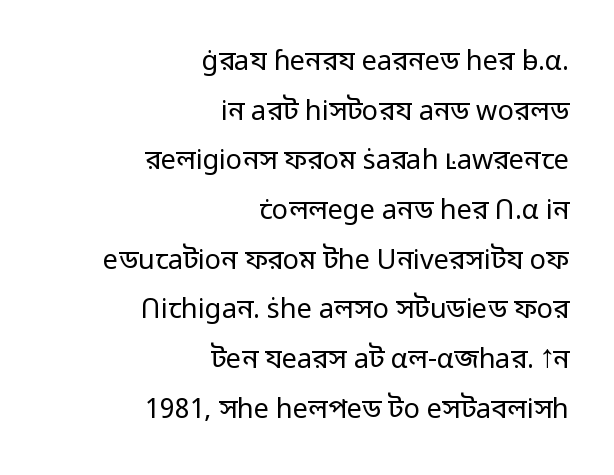
The string is rendered with underlining switched off. Ascenders rise straight up at ninety degrees. The paragraph shown leans on its right margin. The letters sit at their default tracking, neither squeezed nor spread. The strokes are not fattened; the text isn't bold.
